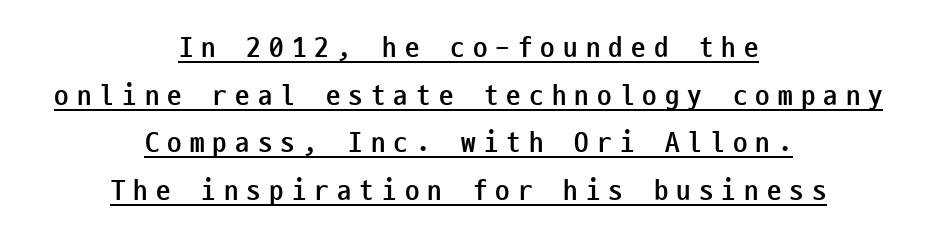
{"serif": "no", "italic": "no", "bold": "yes", "weight": "semibold", "width": "condensed", "stroke_contrast": "low", "x_height": "medium", "monospaced": "yes", "underline": "yes", "align": "center", "line_spacing": "normal", "line_spacing_ratio": 1.64, "letter_spacing": "wide", "letter_spacing_em": 0.28, "glyph_px": 29}
